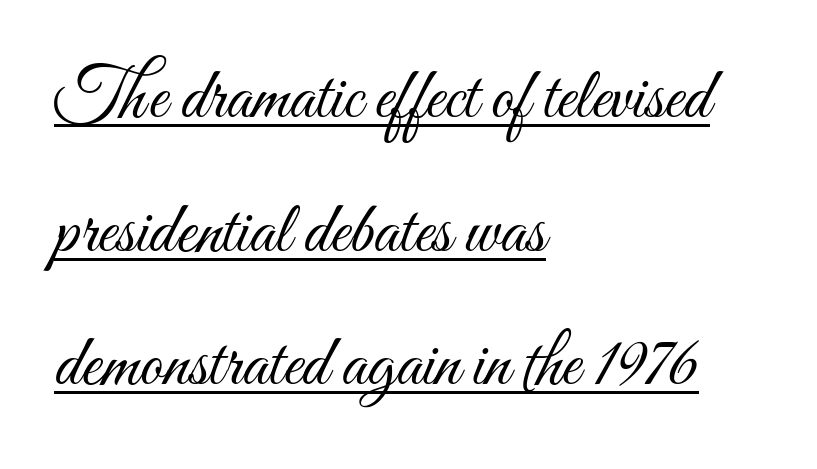
Q: Is the text bold? A: No.
Q: Is the text italic (slanted)? A: Yes.
Q: Is the text underlined? A: Yes.
Q: How is the paragraph aligned? A: Left-aligned.
Q: Is the spacing between letters normal or unusually wide? A: Normal.
Q: Width (condensed, normal, or wide)? A: Condensed.
Q: Stroke contrast? A: Medium.
Q: x-height? A: Small.
Q: Monospaced? A: No.
